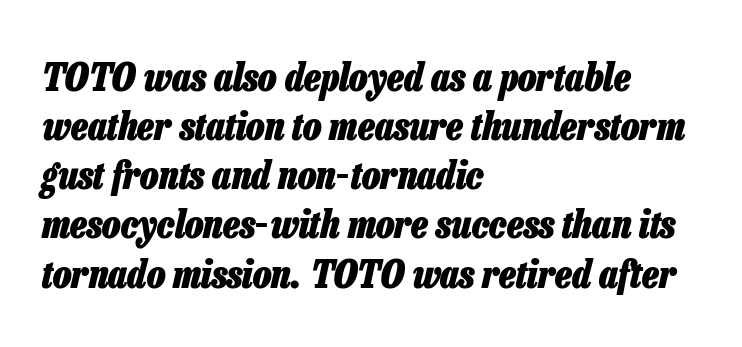
{"italic": "yes", "lean": "right", "slant_degrees": 13, "bold": "yes", "weight": "heavy", "width": "condensed", "stroke_contrast": "low", "x_height": "medium", "monospaced": "no", "underline": "no", "align": "left", "line_spacing": "normal", "line_spacing_ratio": 1.26, "letter_spacing": "normal", "letter_spacing_em": 0.0, "glyph_px": 39}
